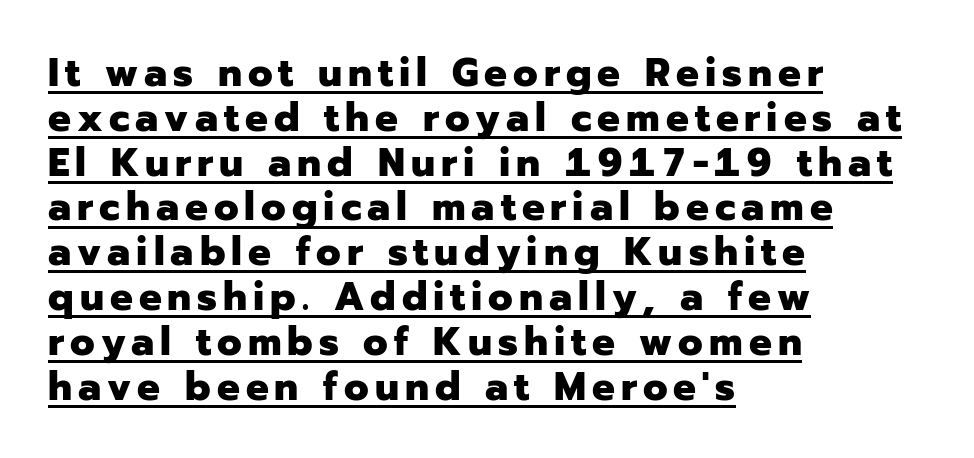
{"serif": "no", "italic": "no", "bold": "yes", "weight": "heavy", "width": "normal", "stroke_contrast": "low", "x_height": "medium", "monospaced": "no", "underline": "yes", "align": "left", "line_spacing": "tight", "line_spacing_ratio": 1.12, "glyph_px": 40}
